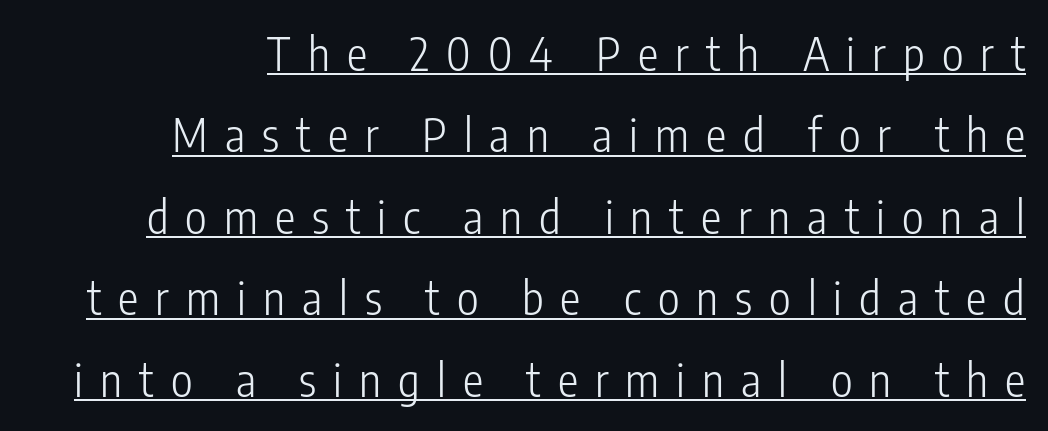
{"serif": "no", "italic": "no", "bold": "no", "weight": "light", "width": "condensed", "stroke_contrast": "low", "x_height": "medium", "monospaced": "no", "underline": "yes", "line_spacing_ratio": 1.77, "letter_spacing": "wide", "letter_spacing_em": 0.37, "glyph_px": 46}
